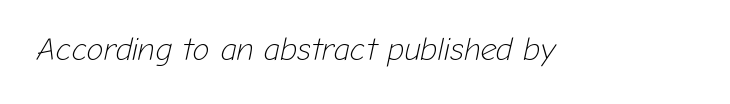
{"italic": "yes", "lean": "right", "slant_degrees": 12, "bold": "no", "weight": "light", "width": "normal", "stroke_contrast": "low", "x_height": "medium", "monospaced": "no", "underline": "no", "letter_spacing": "normal", "letter_spacing_em": 0.0, "glyph_px": 32}
